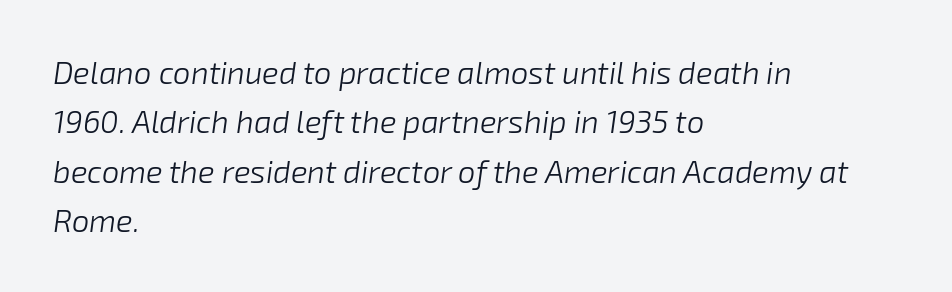
The image shows 31 px light type, italic (leaning right); set left-aligned, normal line spacing (1.59x), normal letter spacing, not underlined; low stroke contrast and a medium x-height.
